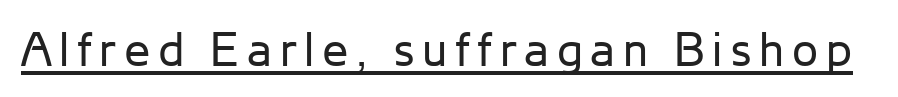
{"serif": "no", "italic": "no", "bold": "no", "weight": "regular", "width": "normal", "stroke_contrast": "low", "x_height": "medium", "monospaced": "no", "underline": "yes", "glyph_px": 47}
